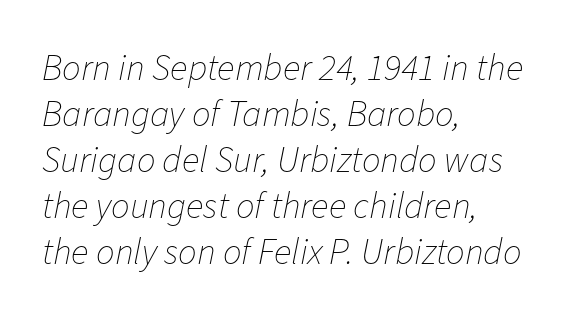
The letters look calm and open, with moderate or lighter stems. A typesetter would call this zero additional tracking. Note the varied advance widths — an 'i' is clearly narrower than an 'm'. Posture: slanted. A clean baseline with only descenders dipping below it.
